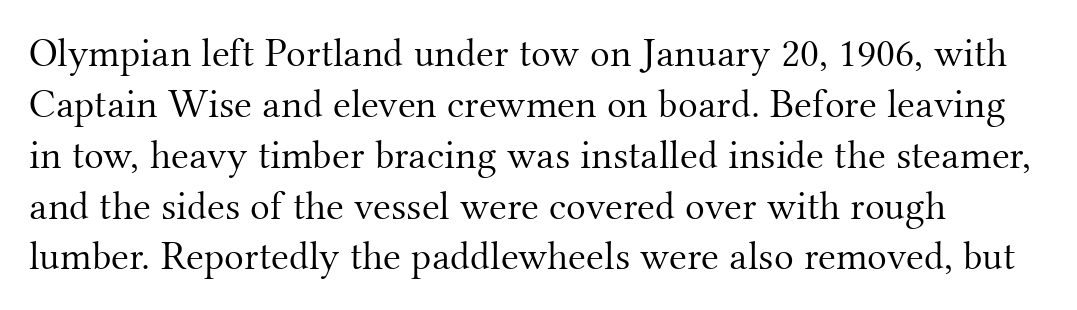
The image shows 41 px light serif type, upright; set left-aligned, line spacing 1.24x, normal letter spacing, not underlined; medium stroke contrast and a small x-height.
